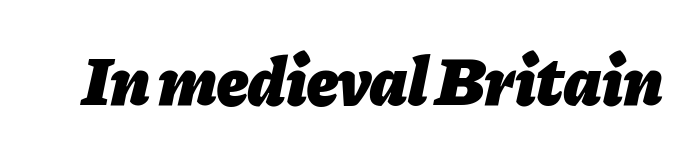
Q: Is the text bold? A: Yes.
Q: Is the text italic (slanted)? A: Yes, it leans right by about 11 degrees.
Q: Is the text underlined? A: No.
Q: Is the spacing between letters normal or unusually wide? A: Normal.
Q: Width (condensed, normal, or wide)? A: Normal.
Q: Stroke contrast? A: Low.
Q: x-height? A: Medium.
Q: Monospaced? A: No.
